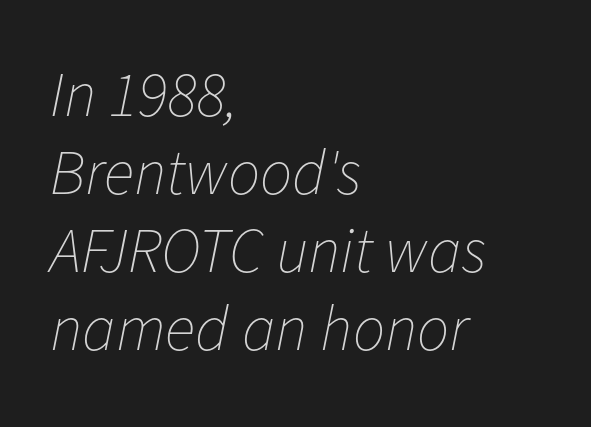
This sample is left-justified, so line endings fall wherever the words run out. Inter-character spacing is left at the font's built-in metrics. The space beneath each line is pristine and unruled. This sample uses an oblique cut, with every glyph tilted off the vertical. Weight class: somewhere from thin through regular.
